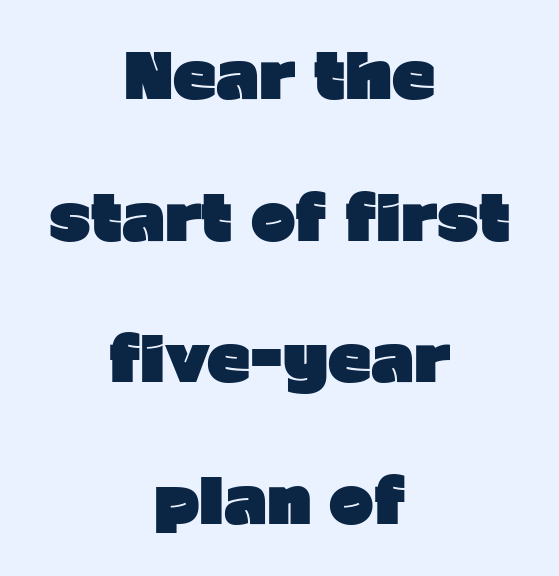
Q: Is the text bold? A: Yes.
Q: Is the text italic (slanted)? A: No, it is upright.
Q: Is the typeface a serif or a sans-serif typeface? A: Sans-serif.
Q: Is the text underlined? A: No.
Q: How is the paragraph aligned? A: Centered.
Q: Is the spacing between letters normal or unusually wide? A: Normal.
Q: Is the spacing between lines tight, normal or loose? A: Loose.
Q: Width (condensed, normal, or wide)? A: Normal.
Q: Stroke contrast? A: Low.
Q: x-height? A: Medium.
Q: Monospaced? A: No.
